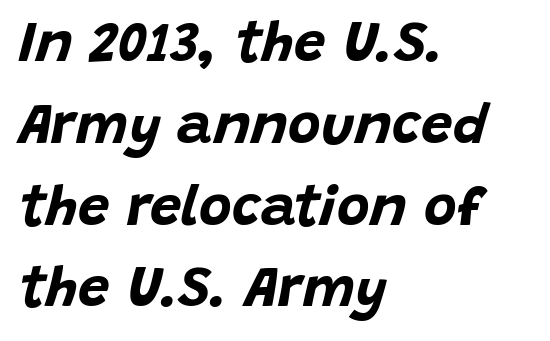
The font's italic variant was chosen for this text. Typesetter's note: full bold, strokes at maximum text heaviness. Tracking here is standard; glyphs follow each other at the usual distance. Each new line begins a customary step beneath the previous one. Rule under the text: the space is simply empty.
